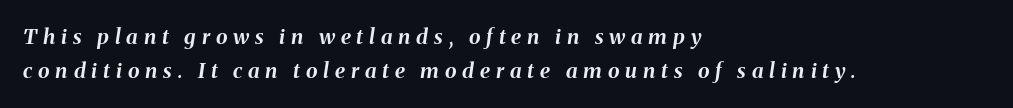
{"italic": "yes", "lean": "right", "slant_degrees": 8, "bold": "yes", "underline": "no", "align": "left", "line_spacing": "normal", "line_spacing_ratio": 1.63, "letter_spacing": "wide", "letter_spacing_em": 0.28, "glyph_px": 21}
